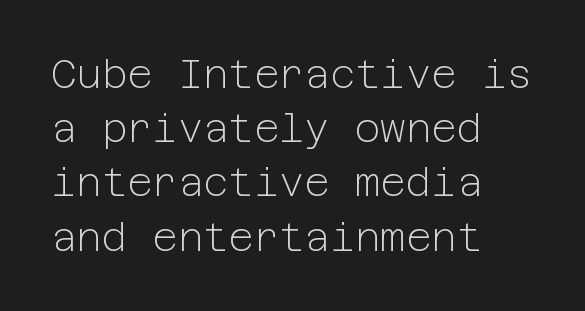
The image shows 39 px light sans-serif type, upright; set left-aligned, normal line spacing (1.39x), normal letter spacing, not underlined; low stroke contrast and a medium x-height.
